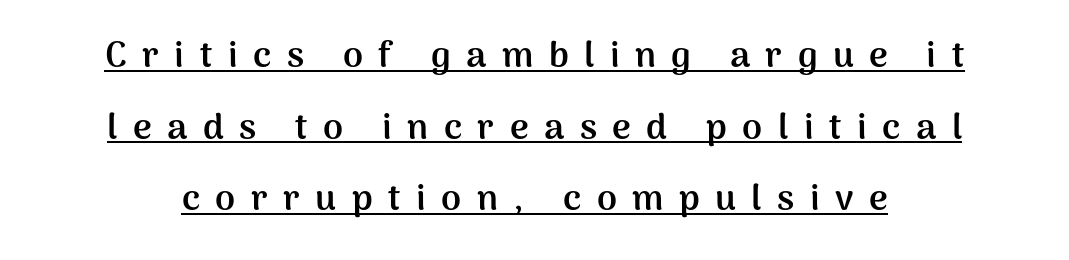
Q: Is the text bold? A: Yes.
Q: Is the text italic (slanted)? A: No, it is upright.
Q: Is the typeface a serif or a sans-serif typeface? A: Sans-serif.
Q: Is the text underlined? A: Yes.
Q: How is the paragraph aligned? A: Centered.
Q: Is the spacing between letters normal or unusually wide? A: Unusually wide.
Q: Is the spacing between lines tight, normal or loose? A: Loose.
Q: Width (condensed, normal, or wide)? A: Normal.
Q: Stroke contrast? A: Medium.
Q: x-height? A: Medium.
Q: Monospaced? A: No.
